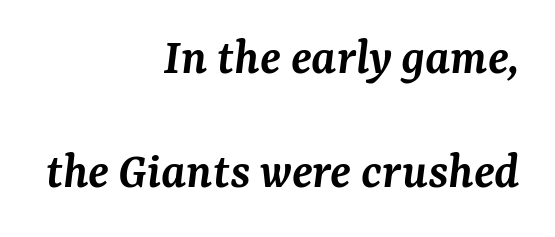
Q: Is the text bold? A: Semi-bold.
Q: Is the text italic (slanted)? A: Yes, it leans right by about 7 degrees.
Q: Is the typeface a serif or a sans-serif typeface? A: Serif.
Q: Is the text underlined? A: No.
Q: How is the paragraph aligned? A: Right-aligned.
Q: Is the spacing between letters normal or unusually wide? A: Normal.
Q: Is the spacing between lines tight, normal or loose? A: Loose.
Q: Width (condensed, normal, or wide)? A: Normal.
Q: Stroke contrast? A: Medium.
Q: x-height? A: Medium.
Q: Monospaced? A: No.
